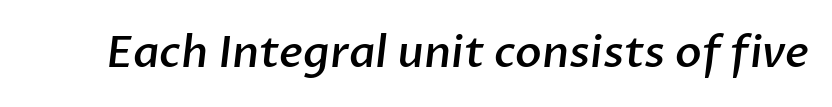
{"serif": "no", "bold": "semi", "weight": "semibold", "width": "normal", "stroke_contrast": "low", "x_height": "medium", "monospaced": "no", "underline": "no", "letter_spacing": "normal", "letter_spacing_em": 0.0, "glyph_px": 44}
